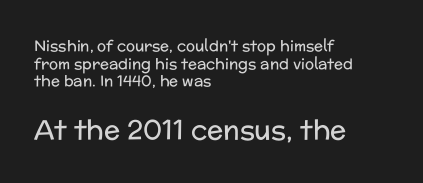
{"italic": "no", "bold": "no", "underline": "no", "align": "left", "line_spacing_ratio": 1.18, "letter_spacing": "normal", "letter_spacing_em": 0.0, "larger_block": "second", "size_ratio": 1.8, "glyph_px": 27}
